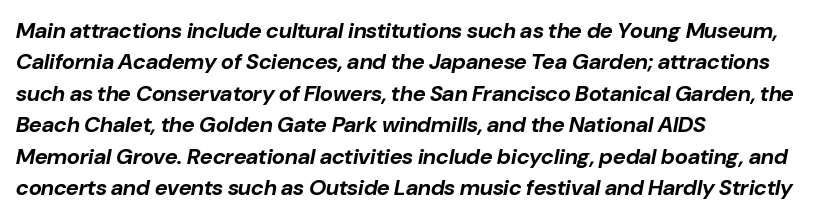
Q: Is the text bold? A: Yes.
Q: Is the text italic (slanted)? A: Yes, it leans right by about 10 degrees.
Q: Is the text underlined? A: No.
Q: How is the paragraph aligned? A: Left-aligned.
Q: Is the spacing between letters normal or unusually wide? A: Normal.
Q: Is the spacing between lines tight, normal or loose? A: Normal.
